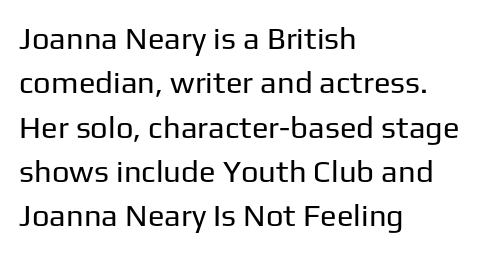
The image shows 31 px regular-weight sans-serif type, upright; set left-aligned, normal line spacing (1.43x), normal letter spacing, not underlined; low stroke contrast and a medium x-height.
